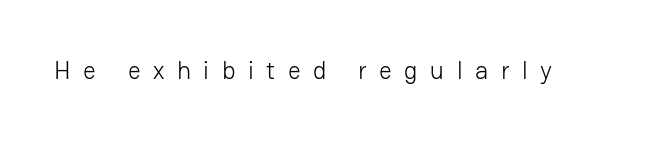
The image shows 25 px text type, upright; set unusually wide letter spacing (+0.5 em), not underlined.
